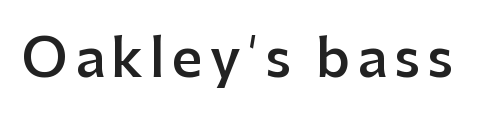
{"serif": "no", "italic": "no", "bold": "semi", "weight": "semibold", "width": "normal", "stroke_contrast": "low", "x_height": "medium", "monospaced": "no", "underline": "no", "glyph_px": 53}
